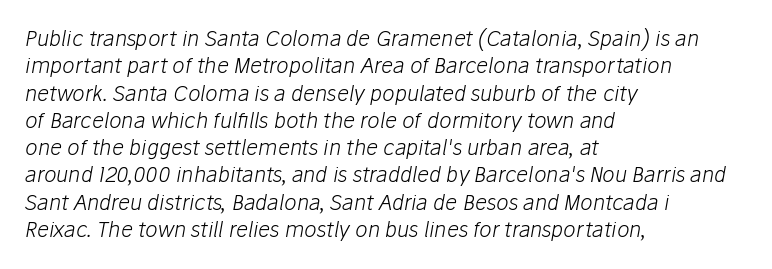
The area under the type is left untouched. Observe the ordinary spacing: letters are neighbours, not strangers. The ragged edge is on the right, which tells us the setting is flush left. The letters are slanted; this is an italic face. On a weight scale, this lands at 450 or below.
